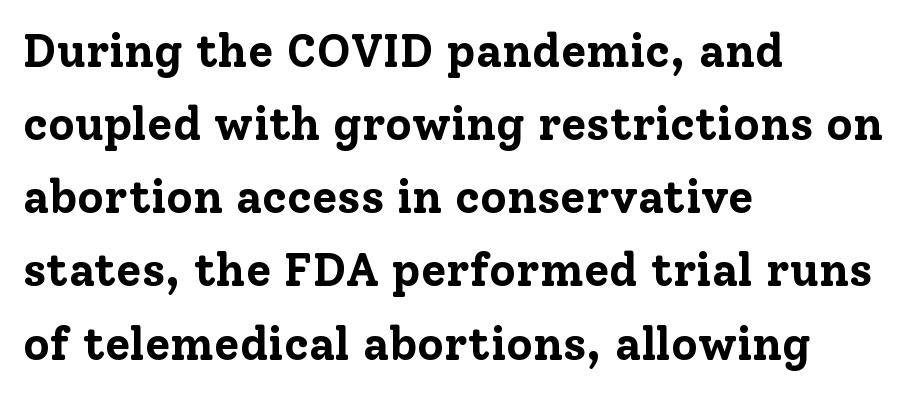
{"serif": "yes", "italic": "no", "bold": "yes", "weight": "bold", "width": "normal", "stroke_contrast": "low", "x_height": "medium", "monospaced": "no", "underline": "no", "align": "left", "line_spacing": "normal", "line_spacing_ratio": 1.59, "letter_spacing": "normal", "letter_spacing_em": 0.0, "glyph_px": 46}
